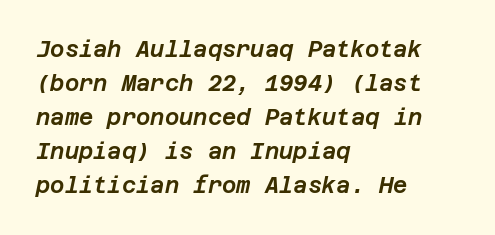
The image shows 22 px text type, italic (leaning right); set left-aligned, normal line spacing (1.54x), normal letter spacing, not underlined.
